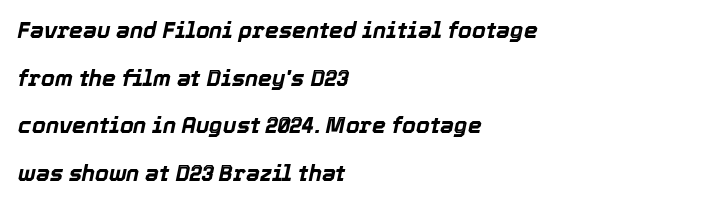
{"italic": "yes", "lean": "right", "slant_degrees": 12, "bold": "yes", "underline": "no", "align": "left", "line_spacing": "loose", "line_spacing_ratio": 2.16, "letter_spacing": "normal", "letter_spacing_em": 0.0, "glyph_px": 22}
